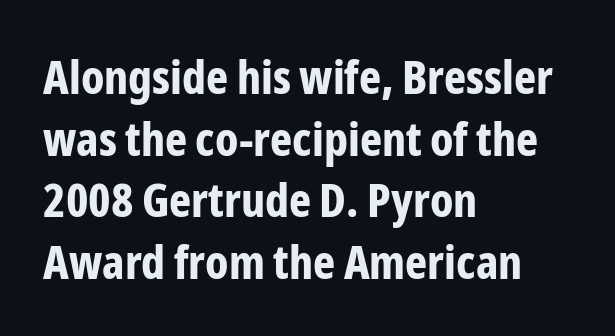
{"serif": "no", "italic": "no", "bold": "yes", "weight": "bold", "width": "condensed", "stroke_contrast": "low", "x_height": "medium", "monospaced": "no", "underline": "no", "align": "left", "line_spacing": "normal", "line_spacing_ratio": 1.31, "letter_spacing": "normal", "letter_spacing_em": 0.0, "glyph_px": 47}
